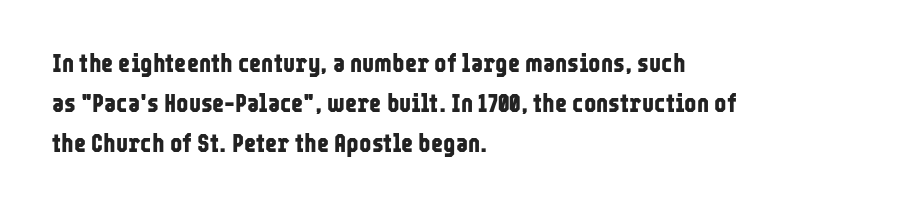
Q: Is the text bold? A: Yes.
Q: Is the text italic (slanted)? A: No, it is upright.
Q: Is the text underlined? A: No.
Q: How is the paragraph aligned? A: Left-aligned.
Q: Is the spacing between letters normal or unusually wide? A: Normal.
Q: Is the spacing between lines tight, normal or loose? A: Normal.
